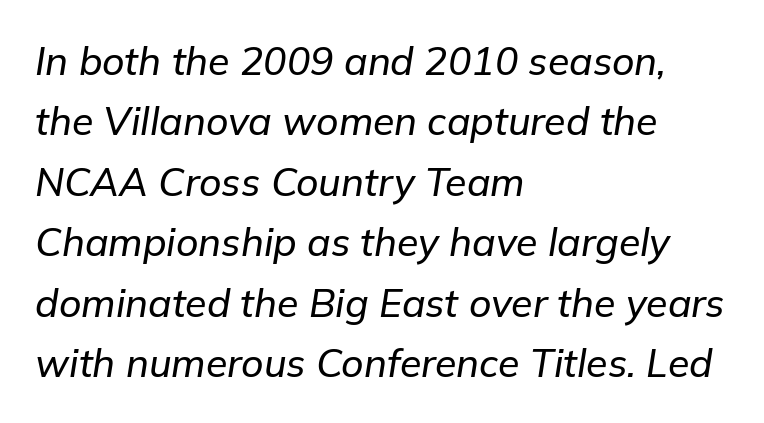
Honestly, there is no underline to notice here at all. Here the glyphs are tracked normally, forming tight word shapes. Whoever set this chose a conventional vertical rhythm. Would a proofreader flag this as italicized? Yes.
